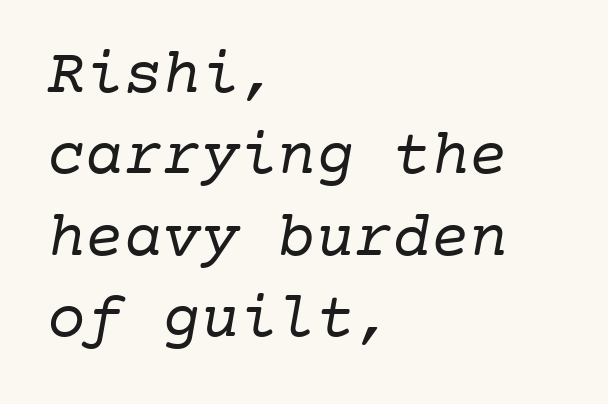
Q: Is the text bold? A: No.
Q: Is the typeface a serif or a sans-serif typeface? A: Serif.
Q: Is the text underlined? A: No.
Q: How is the paragraph aligned? A: Left-aligned.
Q: Is the spacing between letters normal or unusually wide? A: Normal.
Q: Is the spacing between lines tight, normal or loose? A: Normal.
Q: Width (condensed, normal, or wide)? A: Normal.
Q: Stroke contrast? A: Low.
Q: x-height? A: Medium.
Q: Monospaced? A: Yes.
